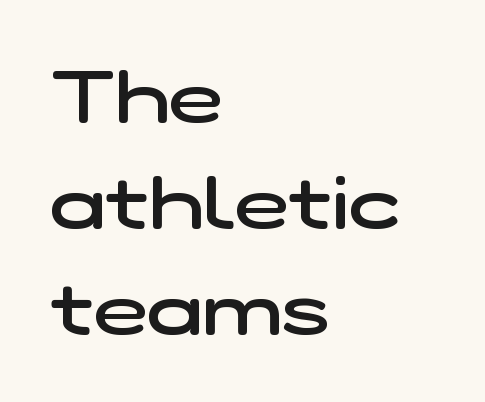
{"serif": "no", "bold": "semi", "weight": "semibold", "width": "wide", "stroke_contrast": "low", "x_height": "medium", "monospaced": "no", "underline": "no", "align": "left", "line_spacing": "normal", "line_spacing_ratio": 1.45, "letter_spacing": "normal", "letter_spacing_em": 0.0, "glyph_px": 73}
